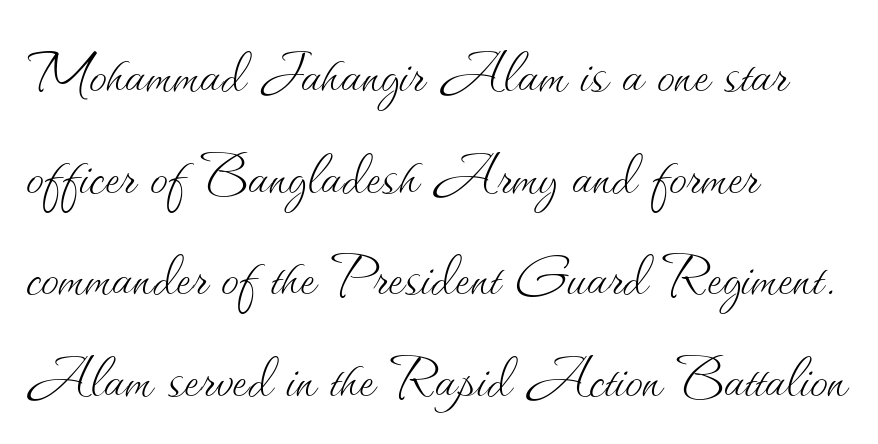
The image shows 72 px thin type; set left-aligned, normal line spacing (1.41x), normal letter spacing, not underlined; medium stroke contrast and a small x-height.
